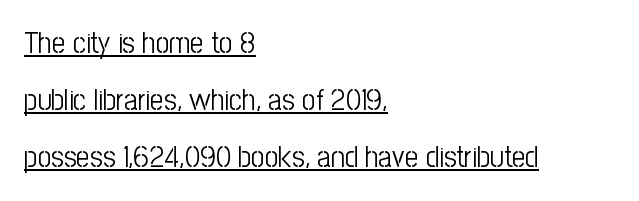
{"serif": "no", "italic": "no", "bold": "no", "weight": "light", "width": "condensed", "stroke_contrast": "low", "x_height": "medium", "monospaced": "no", "underline": "yes", "align": "left", "line_spacing": "loose", "line_spacing_ratio": 1.9, "letter_spacing": "normal", "letter_spacing_em": 0.0, "glyph_px": 30}
